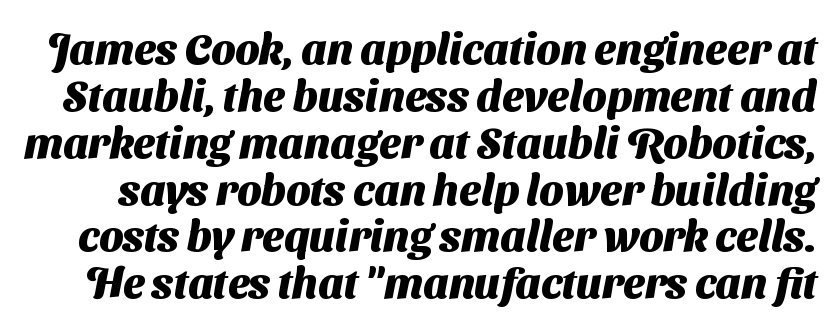
Q: Is the text bold? A: Yes.
Q: Is the typeface a serif or a sans-serif typeface? A: Sans-serif.
Q: Is the text underlined? A: No.
Q: Is the spacing between letters normal or unusually wide? A: Normal.
Q: Is the spacing between lines tight, normal or loose? A: Tight.
Q: Width (condensed, normal, or wide)? A: Normal.
Q: Stroke contrast? A: Medium.
Q: x-height? A: Medium.
Q: Monospaced? A: No.
